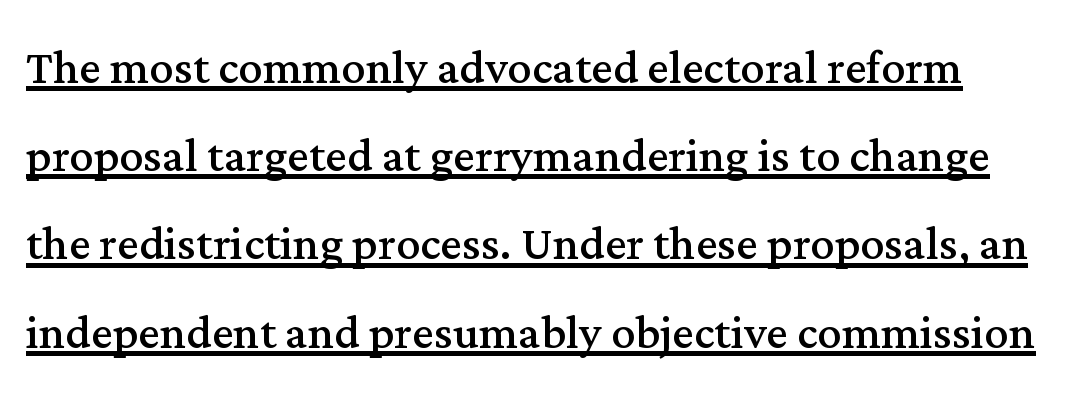
The image shows 60 px regular-weight serif type, upright; set normal line spacing (1.47x), normal letter spacing, underlined; medium stroke contrast and a medium x-height.
